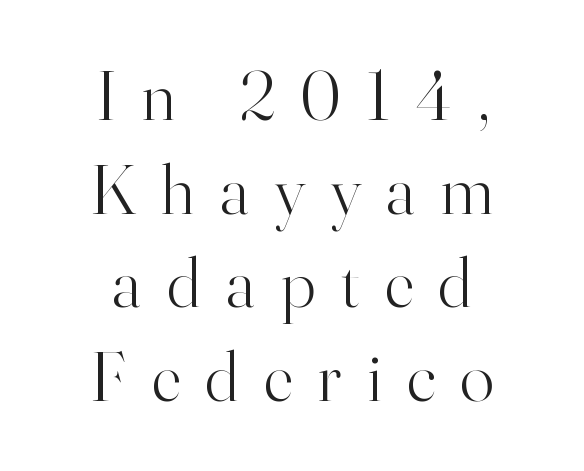
Q: Is the text bold? A: No.
Q: Is the text italic (slanted)? A: No, it is upright.
Q: Is the typeface a serif or a sans-serif typeface? A: Serif.
Q: Is the text underlined? A: No.
Q: How is the paragraph aligned? A: Centered.
Q: Is the spacing between letters normal or unusually wide? A: Unusually wide.
Q: Is the spacing between lines tight, normal or loose? A: Normal.
Q: Width (condensed, normal, or wide)? A: Normal.
Q: Stroke contrast? A: High.
Q: x-height? A: Small.
Q: Monospaced? A: No.
